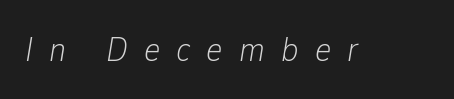
The image shows 35 px light, condensed type, italic (leaning right); set unusually wide letter spacing (+0.46 em), not underlined; low stroke contrast and a medium x-height.
